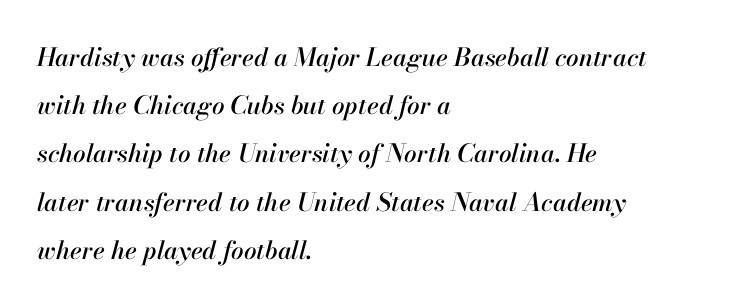
Q: Is the text italic (slanted)? A: Yes, it leans right by about 13 degrees.
Q: Is the text underlined? A: No.
Q: How is the paragraph aligned? A: Left-aligned.
Q: Is the spacing between letters normal or unusually wide? A: Normal.
Q: Is the spacing between lines tight, normal or loose? A: Loose.
